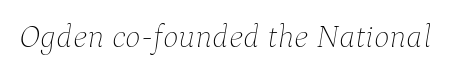
The image shows 33 px thin type, italic (leaning right); set normal letter spacing, not underlined; low stroke contrast and a medium x-height.
